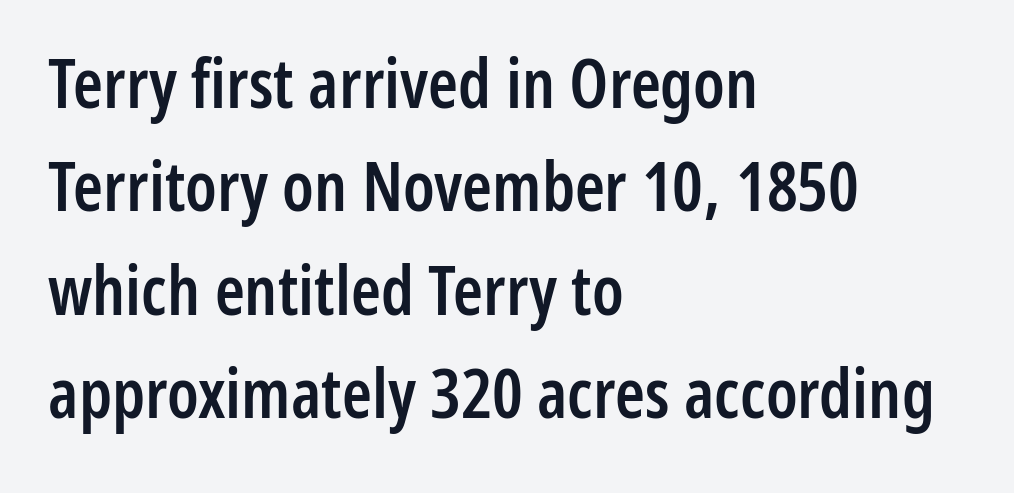
{"serif": "no", "italic": "no", "bold": "semi", "weight": "semibold", "width": "condensed", "stroke_contrast": "low", "x_height": "medium", "monospaced": "no", "underline": "no", "align": "left", "line_spacing": "normal", "line_spacing_ratio": 1.52, "letter_spacing": "normal", "letter_spacing_em": 0.0, "glyph_px": 68}
